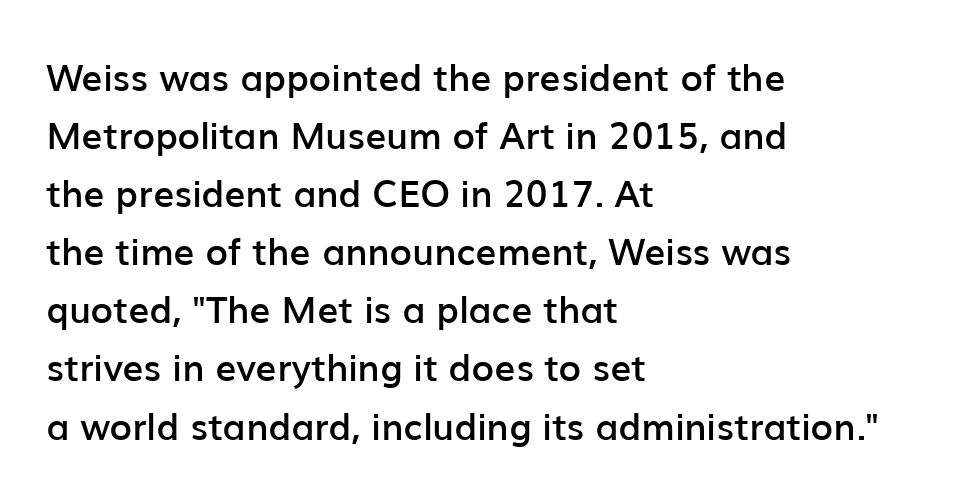
{"serif": "no", "italic": "no", "bold": "semi", "weight": "semibold", "width": "normal", "stroke_contrast": "low", "x_height": "medium", "monospaced": "no", "underline": "no", "align": "left", "line_spacing": "normal", "line_spacing_ratio": 1.57, "letter_spacing": "normal", "letter_spacing_em": 0.0, "glyph_px": 37}
